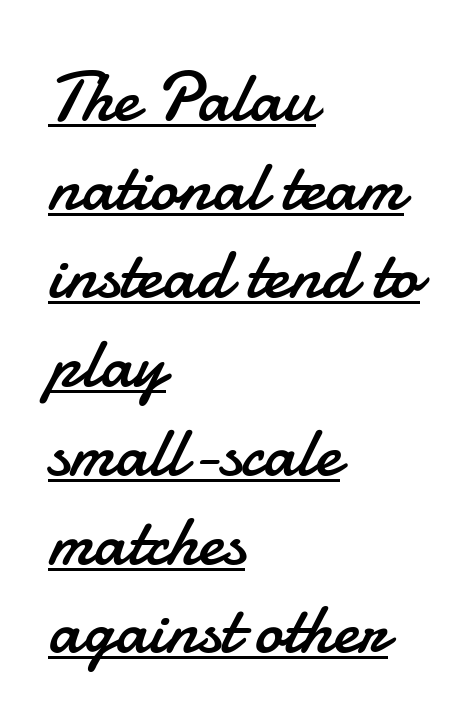
The strokes carry an ordinary text weight at most. Every row of glyphs begins at an identical x-position on the left. The lines sit at an ordinary, default distance from one another. These lines are rendered in a variable-pitch font. What decoration does the sample have? An underline.
